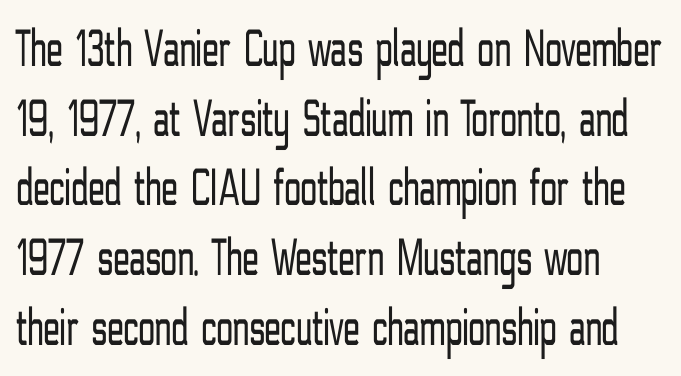
The image shows 54 px light, condensed sans-serif type, upright; set left-aligned, normal line spacing (1.29x), normal letter spacing, not underlined; low stroke contrast and a medium x-height.
